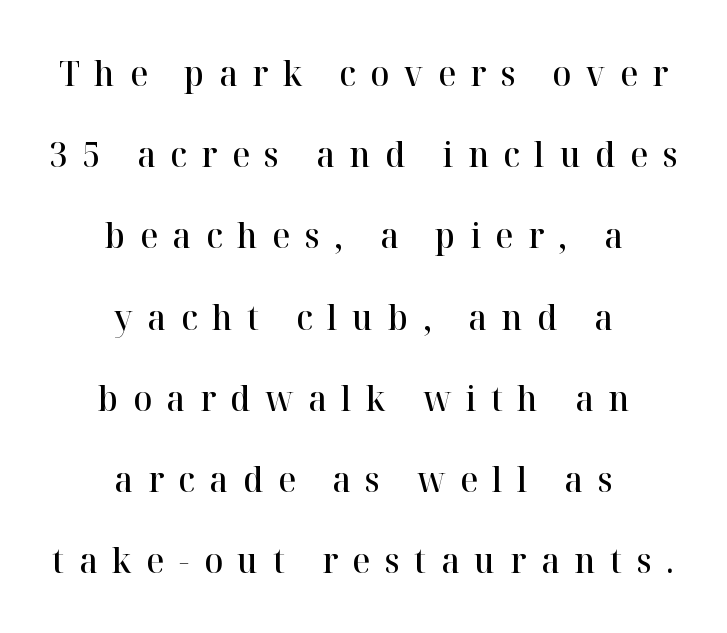
{"serif": "yes", "italic": "no", "bold": "semi", "weight": "semibold", "width": "normal", "stroke_contrast": "high", "x_height": "medium", "monospaced": "no", "underline": "no", "align": "center", "line_spacing": "loose", "line_spacing_ratio": 2.32, "letter_spacing": "wide", "letter_spacing_em": 0.42, "glyph_px": 35}
